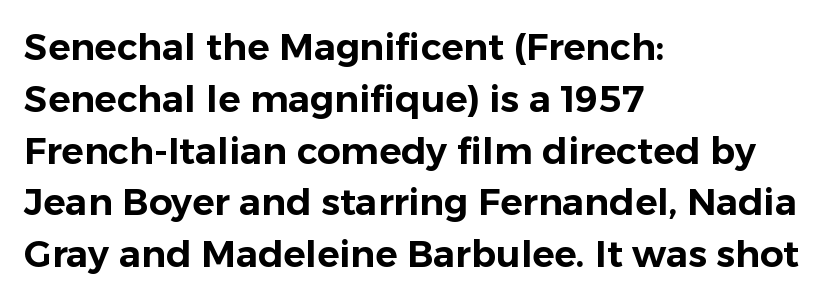
Q: Is the text italic (slanted)? A: No, it is upright.
Q: Is the typeface a serif or a sans-serif typeface? A: Sans-serif.
Q: Is the text underlined? A: No.
Q: How is the paragraph aligned? A: Left-aligned.
Q: Is the spacing between letters normal or unusually wide? A: Normal.
Q: Is the spacing between lines tight, normal or loose? A: Normal.
Q: Width (condensed, normal, or wide)? A: Normal.
Q: Stroke contrast? A: Low.
Q: x-height? A: Medium.
Q: Monospaced? A: No.
